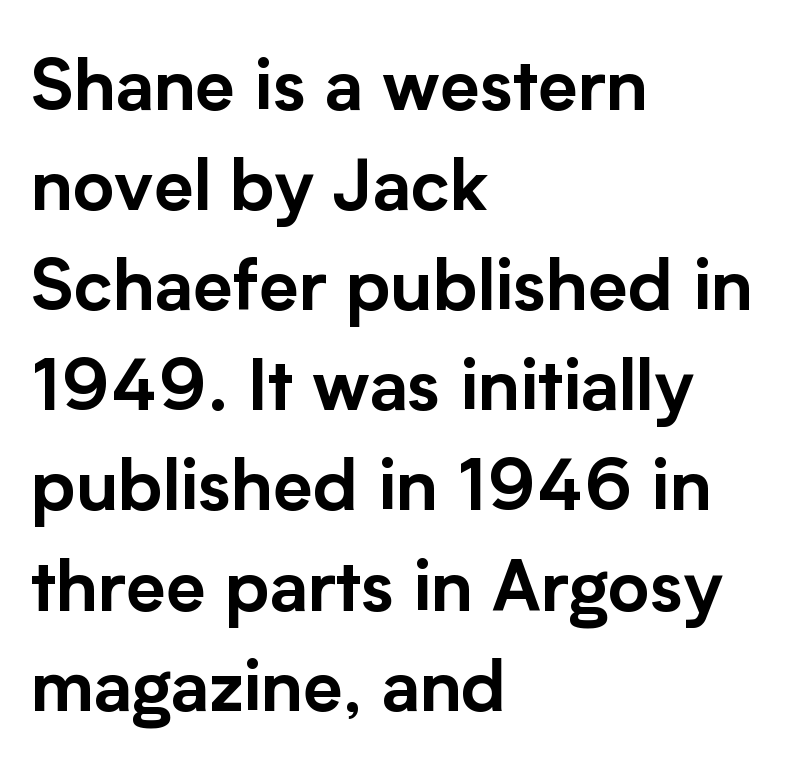
The image shows 71 px sans-serif type, upright; set left-aligned, normal line spacing (1.41x), normal letter spacing, not underlined; low stroke contrast and a medium x-height.
